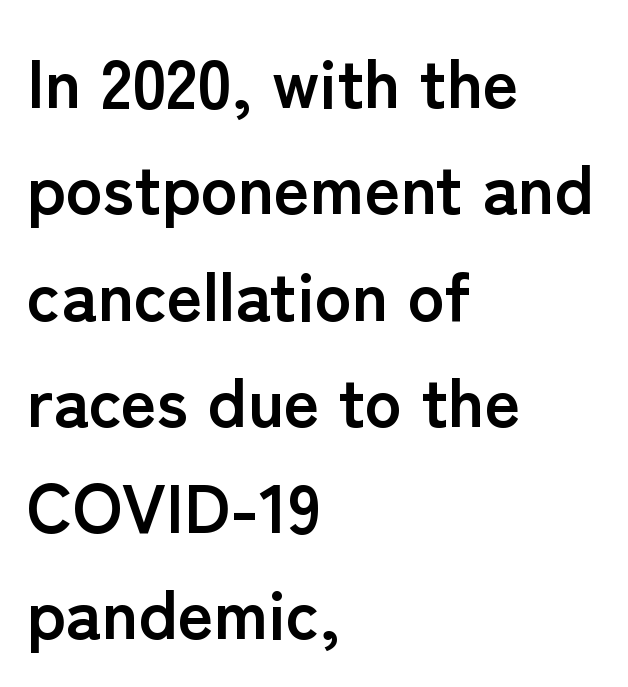
Q: Is the text bold? A: Yes.
Q: Is the text italic (slanted)? A: No, it is upright.
Q: Is the typeface a serif or a sans-serif typeface? A: Sans-serif.
Q: Is the text underlined? A: No.
Q: How is the paragraph aligned? A: Left-aligned.
Q: Is the spacing between letters normal or unusually wide? A: Normal.
Q: Is the spacing between lines tight, normal or loose? A: Normal.
Q: Width (condensed, normal, or wide)? A: Normal.
Q: Stroke contrast? A: Low.
Q: x-height? A: Medium.
Q: Monospaced? A: No.
